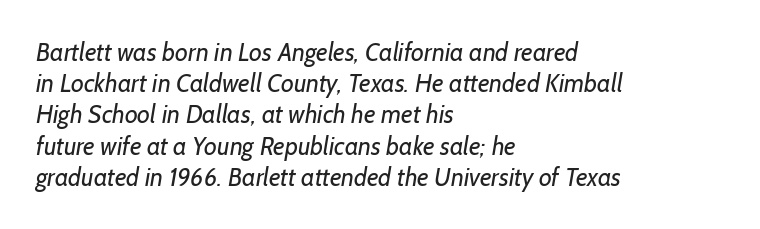
{"bold": "no", "underline": "no", "align": "left", "line_spacing": "normal", "line_spacing_ratio": 1.25, "letter_spacing": "normal", "letter_spacing_em": 0.0, "glyph_px": 25}
